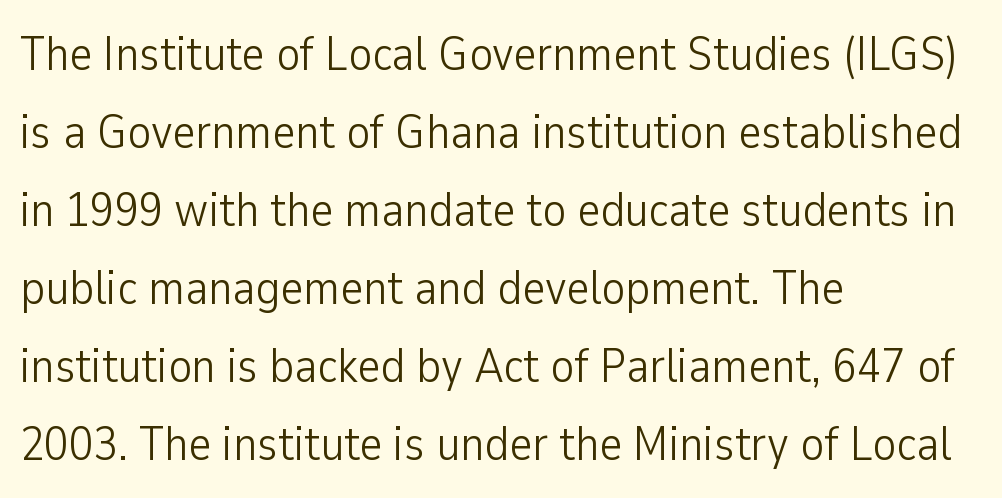
Q: Is the text bold? A: No.
Q: Is the text italic (slanted)? A: No, it is upright.
Q: Is the typeface a serif or a sans-serif typeface? A: Sans-serif.
Q: Is the text underlined? A: No.
Q: How is the paragraph aligned? A: Left-aligned.
Q: Is the spacing between letters normal or unusually wide? A: Normal.
Q: Is the spacing between lines tight, normal or loose? A: Normal.
Q: Width (condensed, normal, or wide)? A: Condensed.
Q: Stroke contrast? A: Low.
Q: x-height? A: Medium.
Q: Monospaced? A: No.
